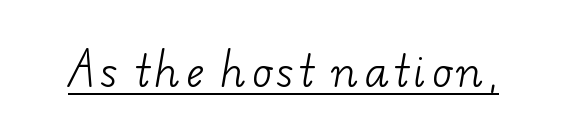
Q: Is the text bold? A: No.
Q: Is the typeface a serif or a sans-serif typeface? A: Serif.
Q: Is the text underlined? A: Yes.
Q: Width (condensed, normal, or wide)? A: Wide.
Q: Stroke contrast? A: Low.
Q: x-height? A: Small.
Q: Monospaced? A: No.
